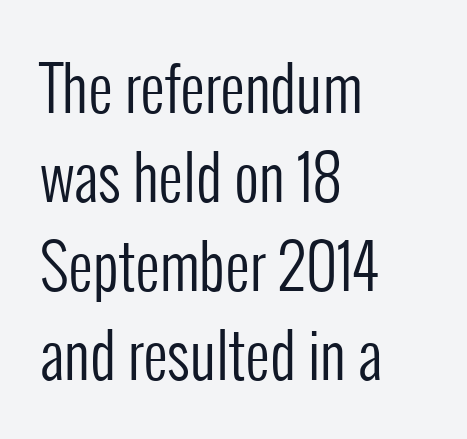
Q: Is the text bold? A: No.
Q: Is the text italic (slanted)? A: No, it is upright.
Q: Is the typeface a serif or a sans-serif typeface? A: Sans-serif.
Q: Is the text underlined? A: No.
Q: How is the paragraph aligned? A: Left-aligned.
Q: Is the spacing between letters normal or unusually wide? A: Normal.
Q: Is the spacing between lines tight, normal or loose? A: Normal.
Q: Width (condensed, normal, or wide)? A: Condensed.
Q: Stroke contrast? A: Low.
Q: x-height? A: Medium.
Q: Monospaced? A: No.
